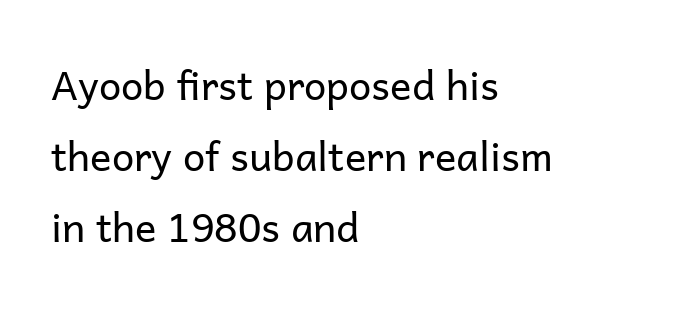
The image shows 40 px regular-weight sans-serif type, upright; set left-aligned, line spacing 1.78x, normal letter spacing, not underlined; low stroke contrast and a medium x-height.
